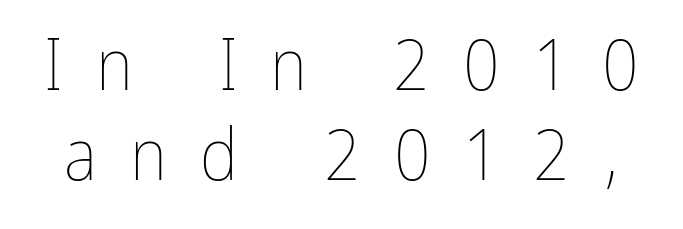
{"italic": "no", "bold": "no", "weight": "thin", "width": "condensed", "stroke_contrast": "low", "x_height": "medium", "monospaced": "no", "underline": "no", "line_spacing": "normal", "line_spacing_ratio": 1.25, "letter_spacing": "wide", "letter_spacing_em": 0.46, "glyph_px": 72}
